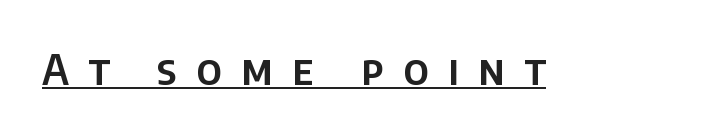
The image shows 41 px sans-serif type, upright; set unusually wide letter spacing (+0.47 em), underlined; low stroke contrast and a large x-height.
